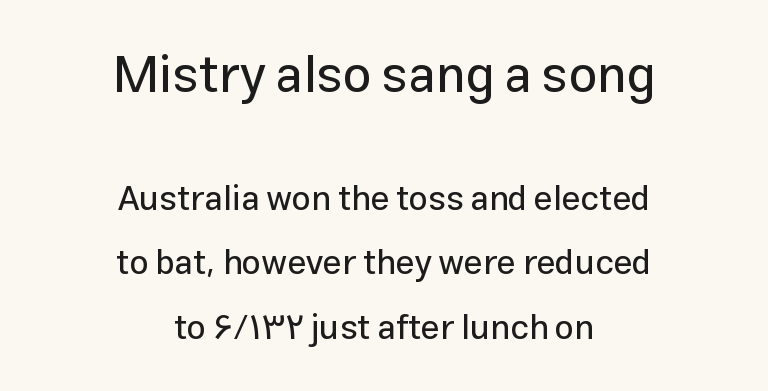
{"serif": "no", "italic": "no", "width": "normal", "stroke_contrast": "low", "x_height": "medium", "monospaced": "no", "underline": "no", "align": "center", "line_spacing": "loose", "line_spacing_ratio": 1.9, "letter_spacing": "normal", "letter_spacing_em": 0.0, "larger_block": "first", "size_ratio": 1.5, "glyph_px": 51}
